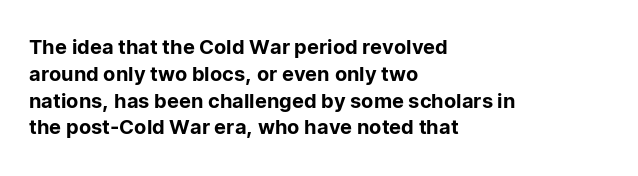
{"italic": "no", "underline": "no", "align": "left", "line_spacing": "normal", "line_spacing_ratio": 1.34, "letter_spacing": "normal", "letter_spacing_em": 0.0, "glyph_px": 20}
